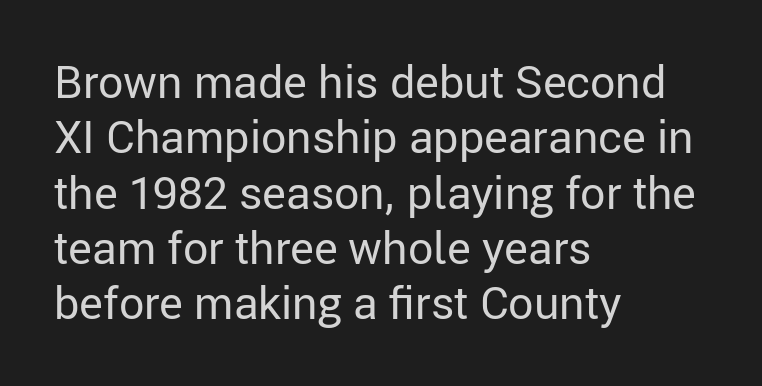
{"serif": "no", "italic": "no", "bold": "no", "weight": "regular", "width": "normal", "stroke_contrast": "low", "x_height": "medium", "monospaced": "no", "underline": "no", "align": "left", "line_spacing_ratio": 1.23, "letter_spacing": "normal", "letter_spacing_em": 0.0, "glyph_px": 45}
